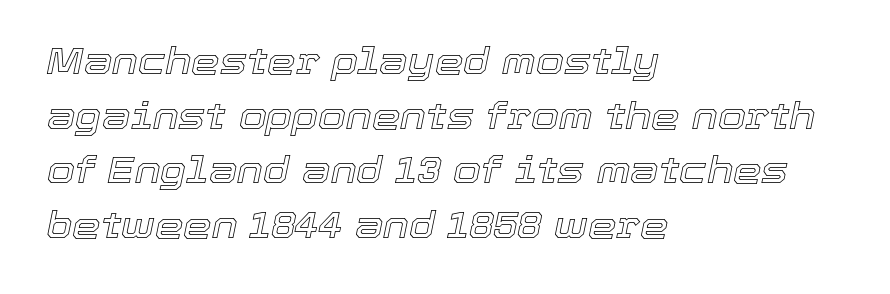
The image shows 36 px text type, italic (leaning right); set left-aligned, normal line spacing (1.52x), normal letter spacing, not underlined; a medium x-height.
